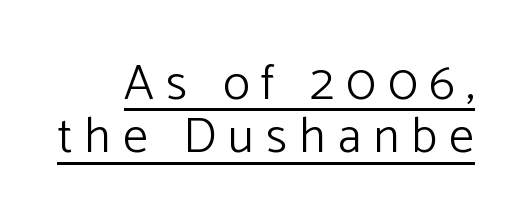
Q: Is the text bold? A: No.
Q: Is the text italic (slanted)? A: No, it is upright.
Q: Is the typeface a serif or a sans-serif typeface? A: Sans-serif.
Q: Is the text underlined? A: Yes.
Q: Is the spacing between letters normal or unusually wide? A: Unusually wide.
Q: Is the spacing between lines tight, normal or loose? A: Tight.
Q: Width (condensed, normal, or wide)? A: Normal.
Q: Stroke contrast? A: Low.
Q: x-height? A: Medium.
Q: Monospaced? A: No.
